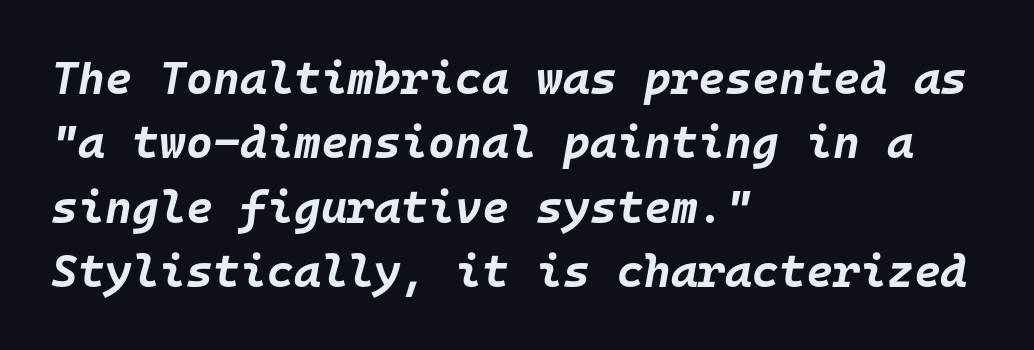
{"italic": "yes", "lean": "right", "slant_degrees": 10, "bold": "yes", "weight": "bold", "width": "normal", "stroke_contrast": "low", "x_height": "large", "monospaced": "yes", "underline": "no", "align": "left", "line_spacing": "normal", "line_spacing_ratio": 1.4, "letter_spacing": "normal", "letter_spacing_em": 0.0, "glyph_px": 46}
